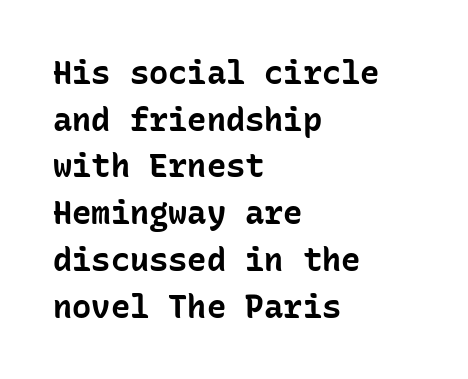
The space directly below the letters is spotless. Vertical spacing — default. Nothing unusual about the tracking: characters are spaced as the font intends. Short and long lines alike share a common starting point at left.
